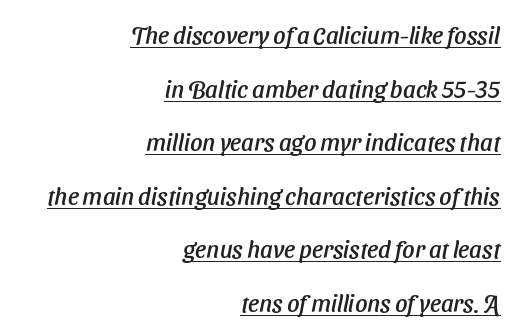
The passage shown is underscored from start to finish. This block would shrink considerably if given ordinary leading; it's expanded now. Caption: multi-line text, flush right, ragged left. The letters sit at their default tracking, neither squeezed nor spread.
